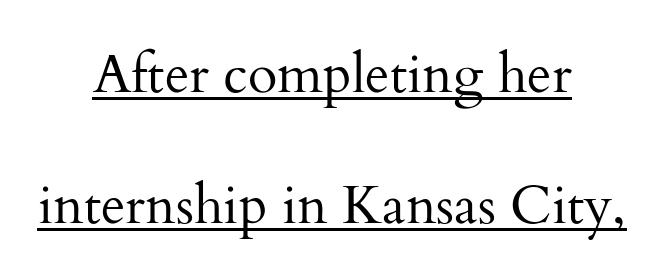
To sum up the face: it has serifs. A continuous stroke trails under the words, as in a hyperlink. The type is set solid horizontally, with unmodified tracking. Each letter keeps its own natural width here, so spacing adapts to shape. Bold? No — there's no thickening of the strokes.
